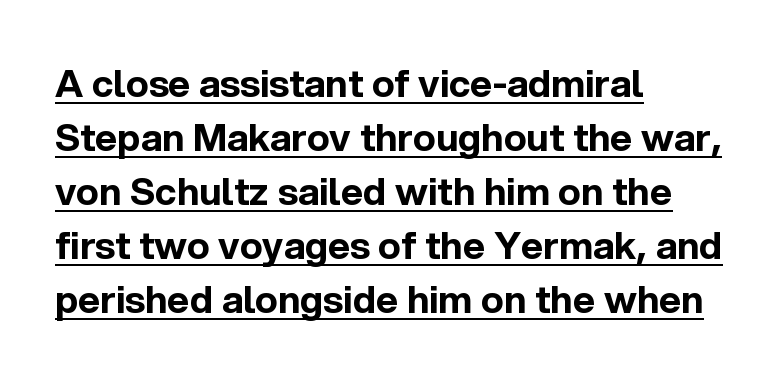
The image shows 38 px bold sans-serif type, upright; set left-aligned, normal line spacing (1.42x), normal letter spacing, underlined; a medium x-height.
